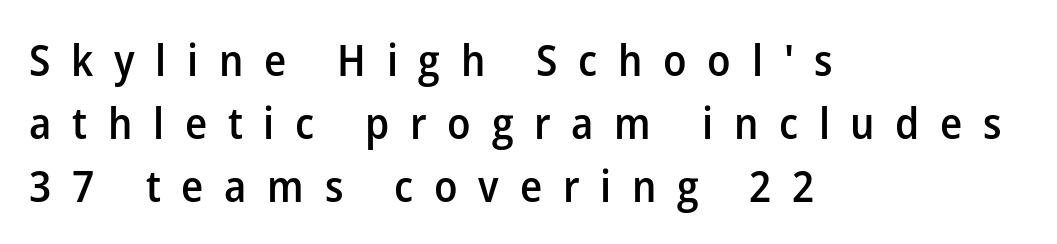
A classic flush-left, rag-right setting is used for this passage. Each letter's strokes conclude bluntly, with no projecting serifs. Strokes here are thickened, but only to semibold level. Is the letter spacing exaggerated? Yes — the characters are pushed far apart. The leading is moderate, giving the passage an even texture.
